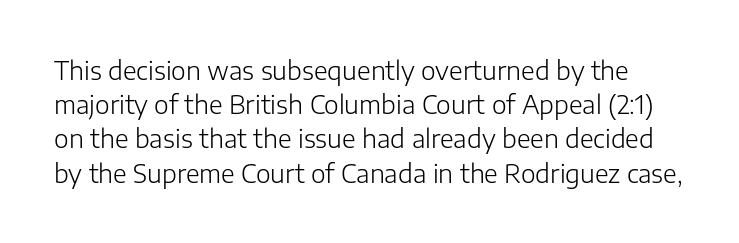
The image shows 25 px text type, upright; set normal line spacing (1.37x), normal letter spacing, not underlined.
